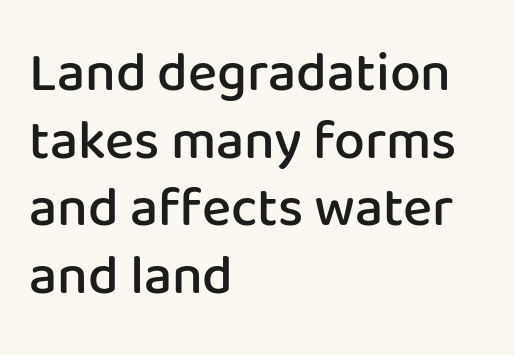
{"serif": "no", "italic": "no", "bold": "semi", "weight": "semibold", "width": "normal", "stroke_contrast": "low", "x_height": "medium", "monospaced": "no", "underline": "no", "align": "left", "line_spacing_ratio": 1.23, "letter_spacing": "normal", "letter_spacing_em": 0.0, "glyph_px": 55}
